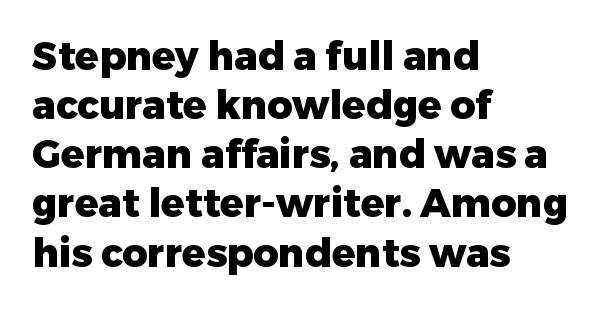
{"serif": "no", "italic": "no", "bold": "yes", "weight": "heavy", "width": "normal", "stroke_contrast": "low", "x_height": "medium", "monospaced": "no", "underline": "no", "align": "left", "line_spacing": "normal", "line_spacing_ratio": 1.26, "letter_spacing": "normal", "letter_spacing_em": 0.0, "glyph_px": 39}
